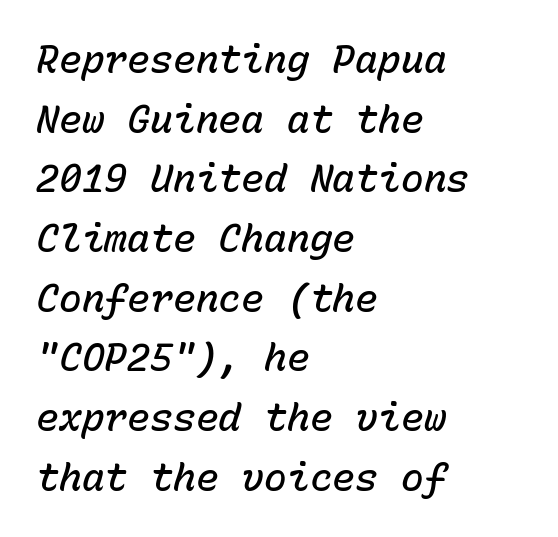
Q: Is the text bold? A: Semi-bold.
Q: Is the text italic (slanted)? A: Yes, it leans right by about 15 degrees.
Q: Is the text underlined? A: No.
Q: How is the paragraph aligned? A: Left-aligned.
Q: Is the spacing between letters normal or unusually wide? A: Normal.
Q: Is the spacing between lines tight, normal or loose? A: Normal.
Q: Width (condensed, normal, or wide)? A: Normal.
Q: Stroke contrast? A: Low.
Q: x-height? A: Medium.
Q: Monospaced? A: Yes.
